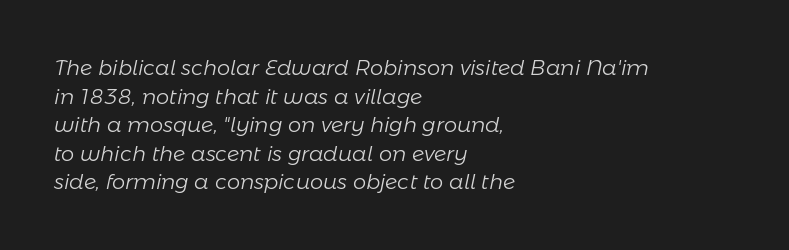
The image shows 21 px text type, italic (leaning right); set left-aligned, normal line spacing (1.36x), normal letter spacing, not underlined.
